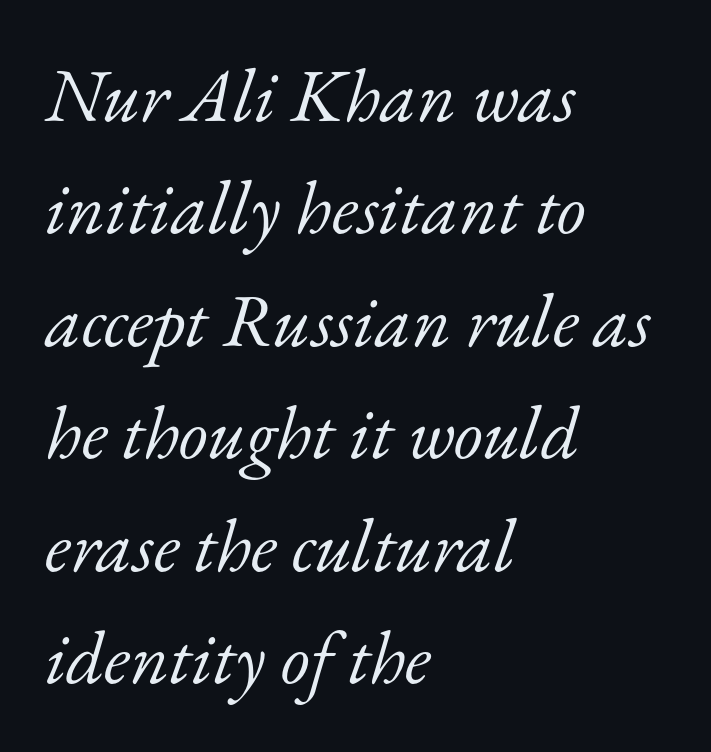
{"serif": "yes", "italic": "yes", "lean": "right", "slant_degrees": 17, "bold": "no", "weight": "light", "width": "normal", "stroke_contrast": "low", "x_height": "small", "monospaced": "no", "underline": "no", "align": "left", "line_spacing": "normal", "line_spacing_ratio": 1.5, "letter_spacing": "normal", "letter_spacing_em": 0.0, "glyph_px": 75}
